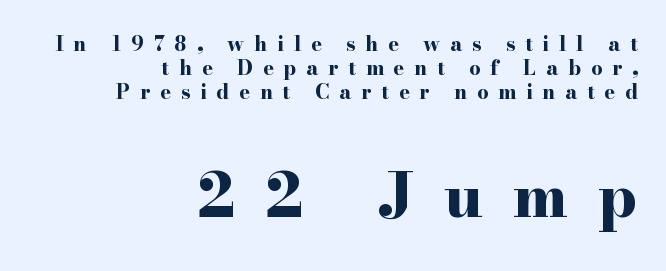
{"serif": "yes", "italic": "no", "bold": "yes", "weight": "bold", "width": "wide", "stroke_contrast": "high", "x_height": "small", "monospaced": "no", "underline": "no", "align": "right", "line_spacing_ratio": 1.19, "letter_spacing": "wide", "letter_spacing_em": 0.49, "larger_block": "second", "size_ratio": 3.05, "glyph_px": 61}
